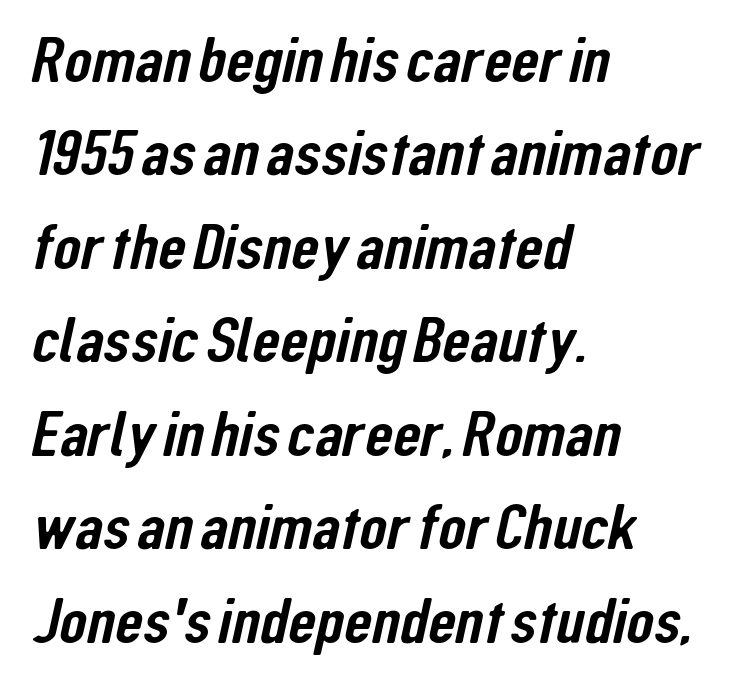
The image shows 64 px condensed sans-serif type; set left-aligned, normal line spacing (1.46x), normal letter spacing, not underlined; low stroke contrast and a medium x-height.
